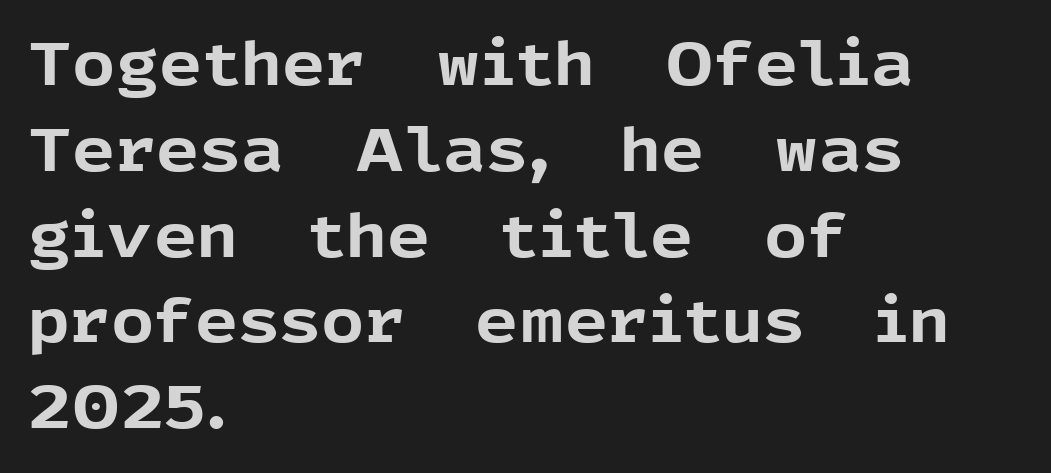
Regular leading. Nobody touched the tracking dial on this one. Heavy, bold letterforms. No word sits above an underline. Looks like regular typesetting: each glyph gets only the width it needs.
